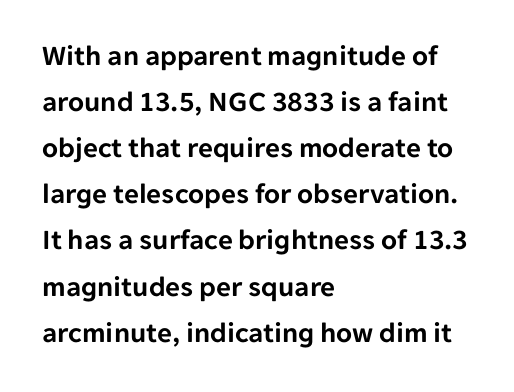
{"serif": "no", "italic": "no", "width": "normal", "stroke_contrast": "low", "x_height": "medium", "monospaced": "no", "underline": "no", "align": "left", "line_spacing": "normal", "line_spacing_ratio": 1.59, "letter_spacing": "normal", "letter_spacing_em": 0.0, "glyph_px": 29}
